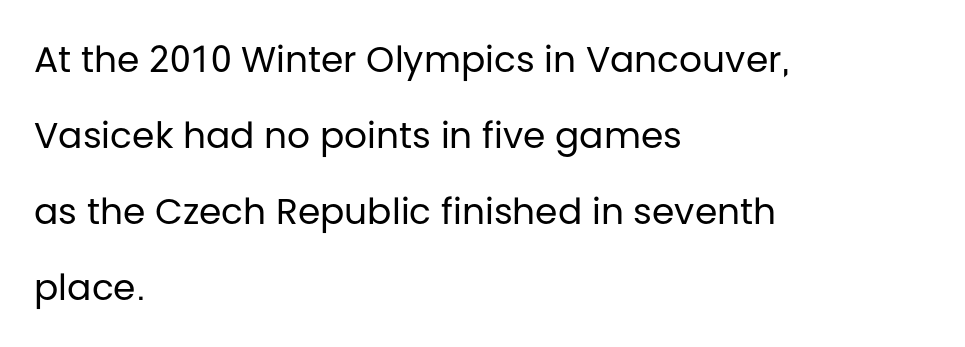
Rendered with straight, roman letterforms. Stroke thickness stays within the range of a standard reading face or lighter. Nobody drew a line under any word here. Each letter keeps its own natural width here, so spacing adapts to shape.
